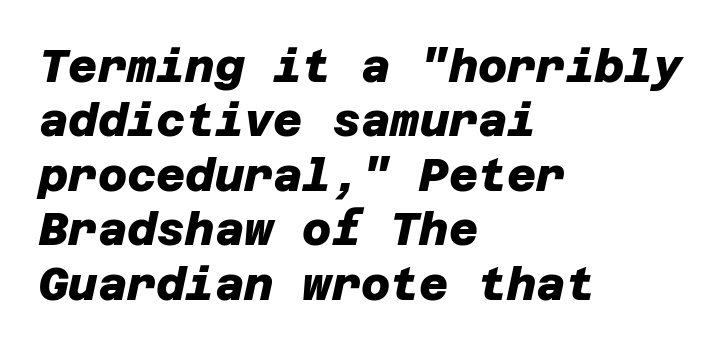
Q: Is the text bold? A: Yes.
Q: Is the typeface a serif or a sans-serif typeface? A: Sans-serif.
Q: Is the text underlined? A: No.
Q: How is the paragraph aligned? A: Left-aligned.
Q: Is the spacing between letters normal or unusually wide? A: Normal.
Q: Width (condensed, normal, or wide)? A: Normal.
Q: Stroke contrast? A: Low.
Q: x-height? A: Large.
